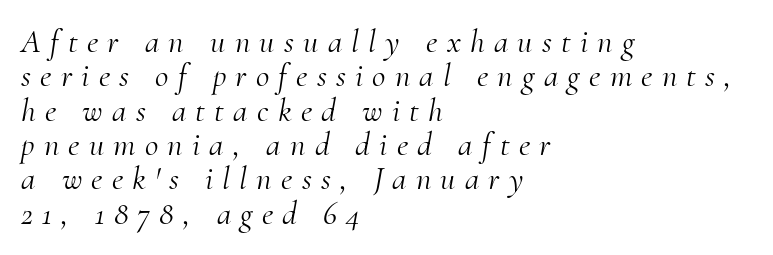
Emphasis-style slanted type is in use. A typesetter would call this heavily tracked-out type. You could not count columns in this text — the font is proportionally spaced. These lines stack with their left ends in a neat column. Quick note: underline off. The letters carry serifs — small finishing strokes at the ends of their stems.
